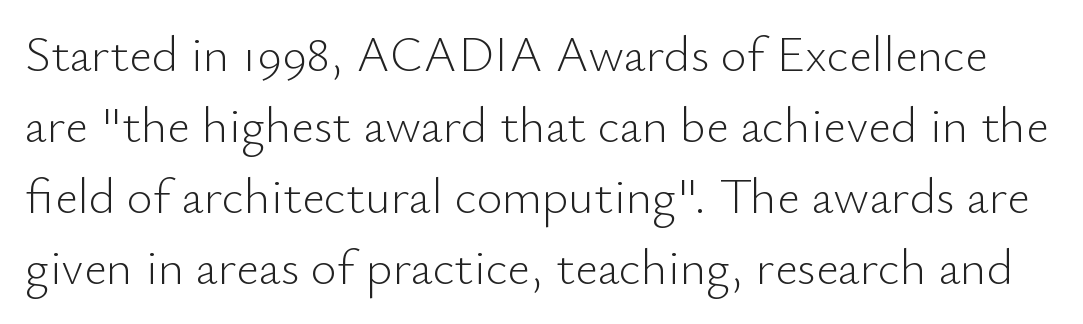
The letterforms sit shoulder to shoulder at normal distance. Note the varied advance widths — an 'i' is clearly narrower than an 'm'. Underlining? Definitely not there. What's the leading like? Ordinary, nothing unusual.
